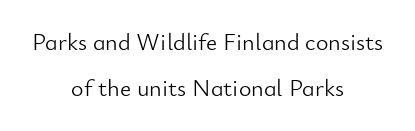
Q: Is the text bold? A: No.
Q: Is the text italic (slanted)? A: No, it is upright.
Q: Is the text underlined? A: No.
Q: How is the paragraph aligned? A: Centered.
Q: Is the spacing between letters normal or unusually wide? A: Normal.
Q: Is the spacing between lines tight, normal or loose? A: Loose.
